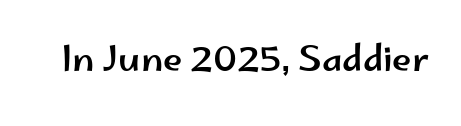
Q: Is the text italic (slanted)? A: No, it is upright.
Q: Is the typeface a serif or a sans-serif typeface? A: Sans-serif.
Q: Is the text underlined? A: No.
Q: Is the spacing between letters normal or unusually wide? A: Normal.
Q: Width (condensed, normal, or wide)? A: Wide.
Q: Stroke contrast? A: Low.
Q: x-height? A: Small.
Q: Monospaced? A: No.
